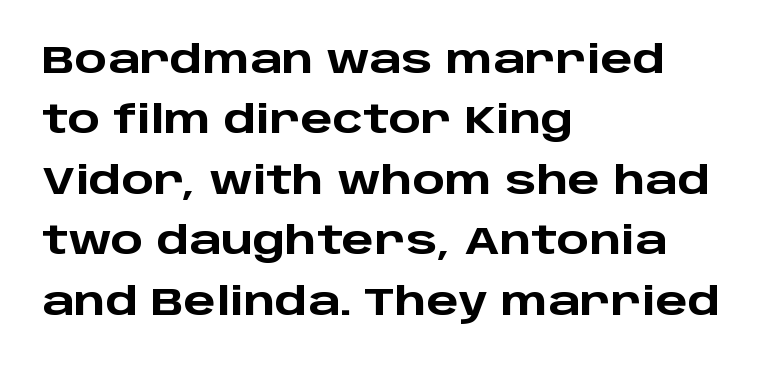
Q: Is the text bold? A: Yes.
Q: Is the text italic (slanted)? A: No, it is upright.
Q: Is the typeface a serif or a sans-serif typeface? A: Sans-serif.
Q: Is the text underlined? A: No.
Q: How is the paragraph aligned? A: Left-aligned.
Q: Is the spacing between letters normal or unusually wide? A: Normal.
Q: Is the spacing between lines tight, normal or loose? A: Normal.
Q: Width (condensed, normal, or wide)? A: Wide.
Q: Stroke contrast? A: Low.
Q: x-height? A: Large.
Q: Monospaced? A: No.
